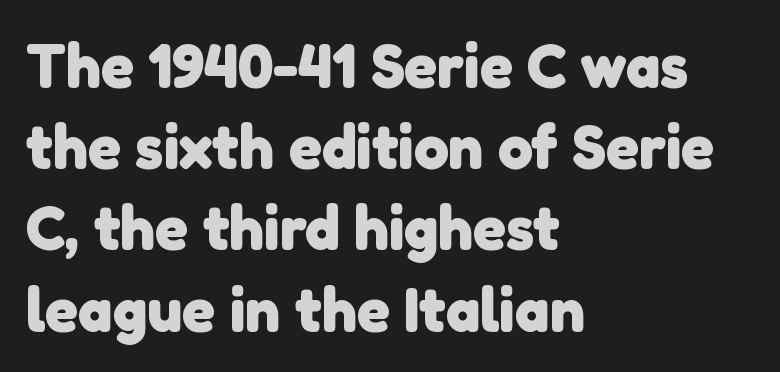
Has an underline been added? It has not. The lines in this sample share a left origin and differ only in where they stop. Check where the strokes stop: nothing finishes them off — pure sans. Line spacing here is normal.
